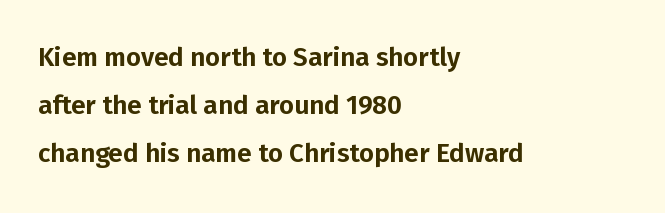
The passage shown is not underscored anywhere. Characters remain perfectly vertical along every line. The rendering keeps characters at their native spacing. Each line starts at the same left margin while the right side varies.
